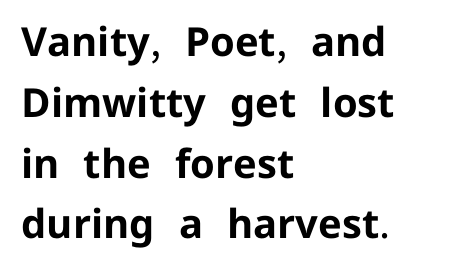
Check under the words: just untouched page. This sample uses a sans-serif face. Tracking value appears to be zero — textbook default spacing. A full-strength bold gives these letters their thick strokes. The axis of the letterforms is exactly vertical.
